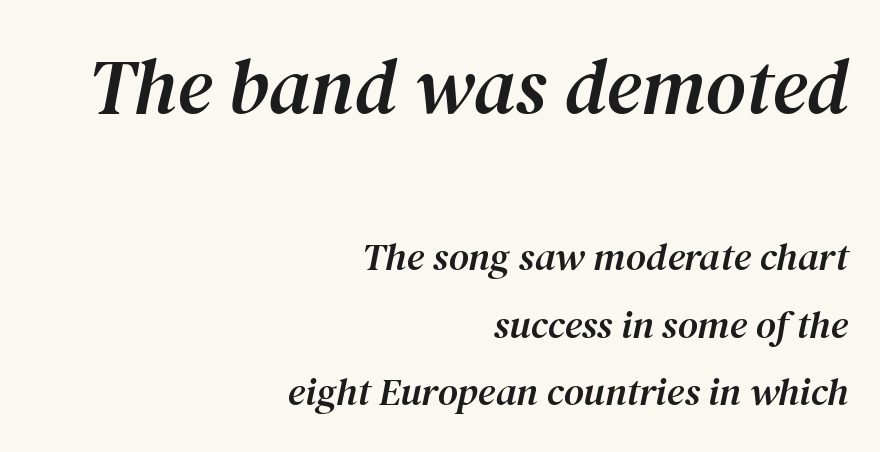
The image shows 78 px serif type, italic (leaning right); set right-aligned, line spacing 1.73x, normal letter spacing, not underlined; the first (top) block is 2.0x larger; medium stroke contrast and a medium x-height.
